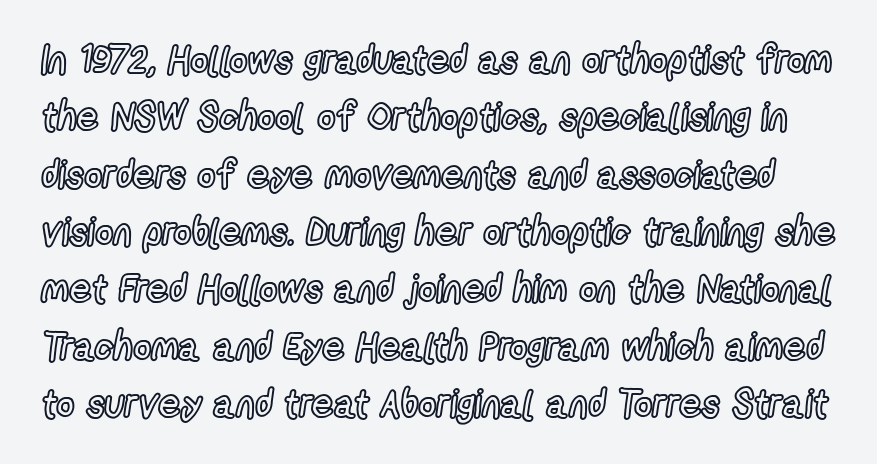
Q: Is the text italic (slanted)? A: Yes.
Q: Is the text underlined? A: No.
Q: Is the spacing between letters normal or unusually wide? A: Normal.
Q: Is the spacing between lines tight, normal or loose? A: Normal.
Q: Width (condensed, normal, or wide)? A: Condensed.
Q: x-height? A: Medium.
Q: Monospaced? A: No.
